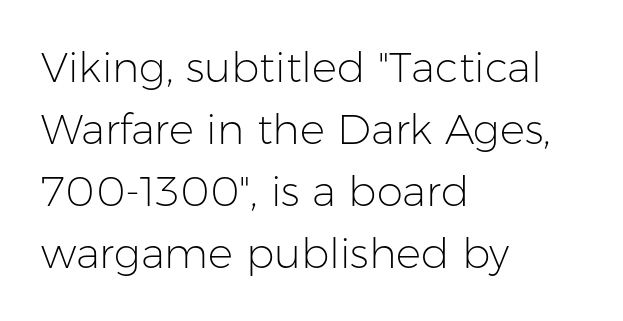
The image shows 42 px light sans-serif type, upright; set left-aligned, normal line spacing (1.48x), normal letter spacing, not underlined; low stroke contrast and a medium x-height.
